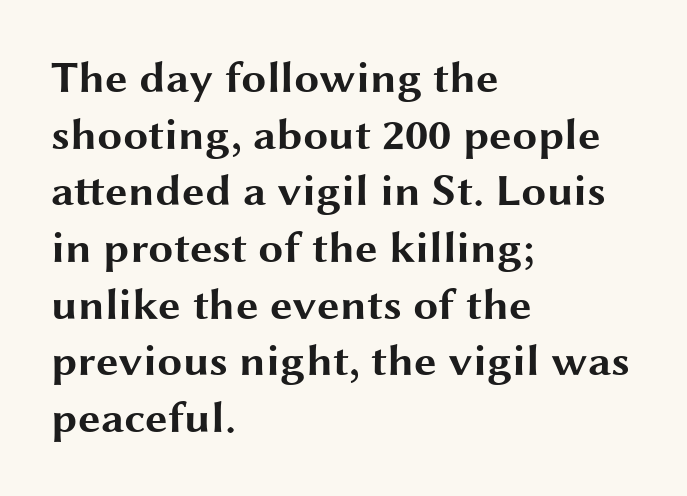
The image shows 45 px bold, wide sans-serif type, upright; set left-aligned, normal line spacing (1.26x), normal letter spacing, not underlined; medium stroke contrast and a medium x-height.
